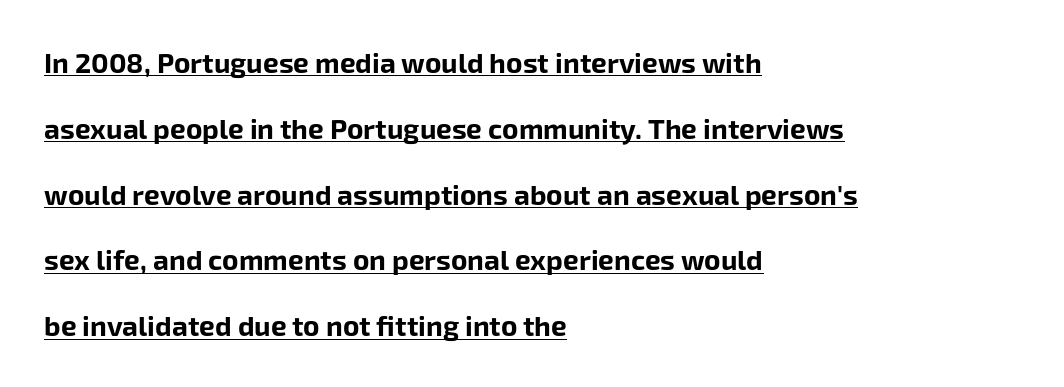
The image shows 28 px bold sans-serif type, upright; set left-aligned, loose line spacing (2.35x), normal letter spacing, underlined; low stroke contrast and a medium x-height.
